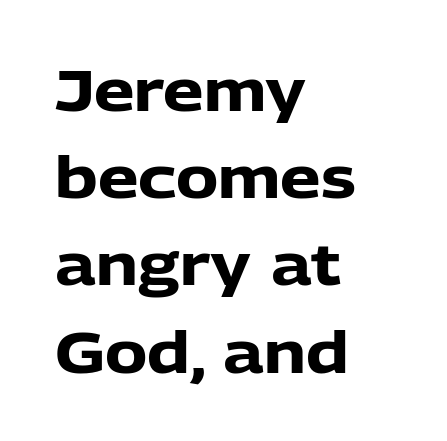
Q: Is the text bold? A: Yes.
Q: Is the text italic (slanted)? A: No, it is upright.
Q: Is the typeface a serif or a sans-serif typeface? A: Sans-serif.
Q: Is the text underlined? A: No.
Q: How is the paragraph aligned? A: Left-aligned.
Q: Is the spacing between letters normal or unusually wide? A: Normal.
Q: Is the spacing between lines tight, normal or loose? A: Normal.
Q: Width (condensed, normal, or wide)? A: Normal.
Q: Stroke contrast? A: Low.
Q: x-height? A: Medium.
Q: Monospaced? A: No.
